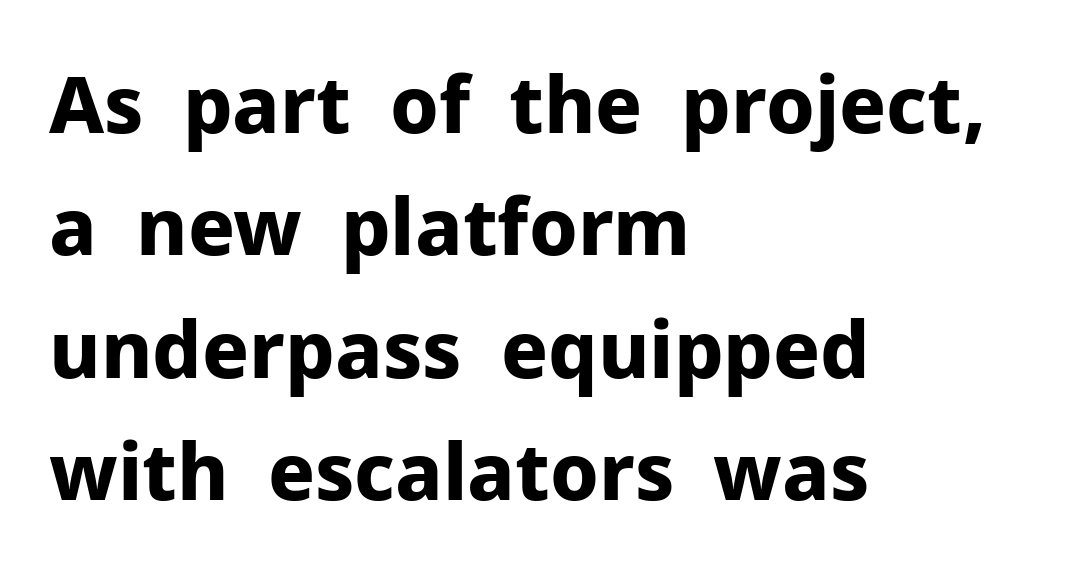
Heft: maximum for text — a bold. Which margin do the lines hug? The left one — the right edge is uneven. The letters stand upright; this is a roman face. The horizontal fit of the characters is conventional and even. The text was rendered using a sans face with plain stroke endings.
